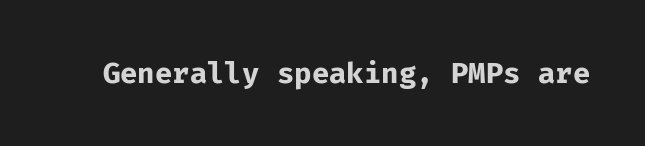
This sample uses a sans-serif face. Every stem runs plumb, perpendicular to the baseline. Caption: standard tracking, unaltered. A clean baseline with only descenders dipping below it.
